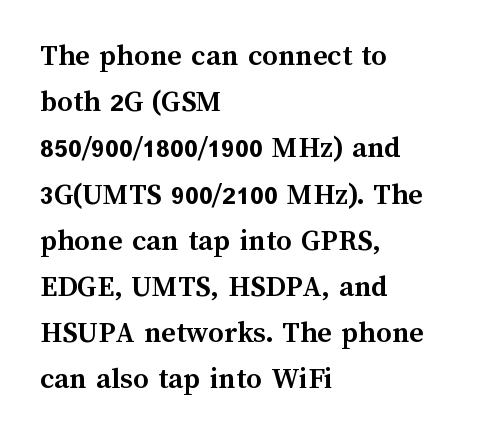
Q: Is the text bold? A: Yes.
Q: Is the text italic (slanted)? A: No, it is upright.
Q: Is the text underlined? A: No.
Q: How is the paragraph aligned? A: Left-aligned.
Q: Is the spacing between letters normal or unusually wide? A: Normal.
Q: Is the spacing between lines tight, normal or loose? A: Normal.
Q: Width (condensed, normal, or wide)? A: Normal.
Q: Stroke contrast? A: Medium.
Q: x-height? A: Medium.
Q: Monospaced? A: No.
